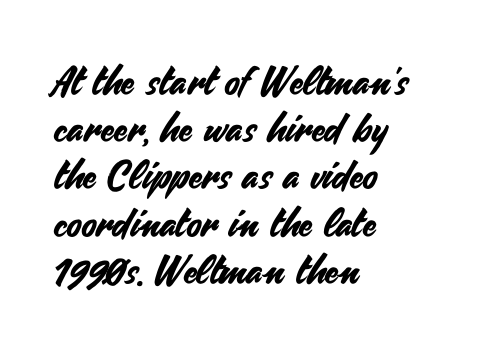
Q: Is the text italic (slanted)? A: Yes.
Q: Is the typeface a serif or a sans-serif typeface? A: Sans-serif.
Q: Is the text underlined? A: No.
Q: How is the paragraph aligned? A: Left-aligned.
Q: Is the spacing between letters normal or unusually wide? A: Normal.
Q: Width (condensed, normal, or wide)? A: Normal.
Q: Stroke contrast? A: Medium.
Q: x-height? A: Small.
Q: Monospaced? A: No.
